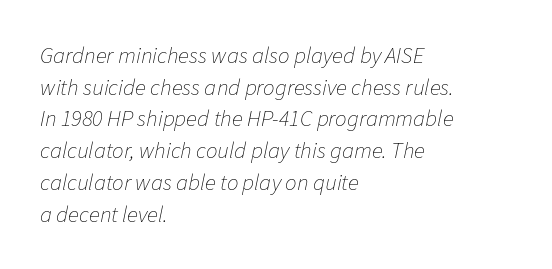
Q: Is the text bold? A: No.
Q: Is the text italic (slanted)? A: Yes, it leans right by about 11 degrees.
Q: Is the text underlined? A: No.
Q: How is the paragraph aligned? A: Left-aligned.
Q: Is the spacing between letters normal or unusually wide? A: Normal.
Q: Is the spacing between lines tight, normal or loose? A: Normal.
